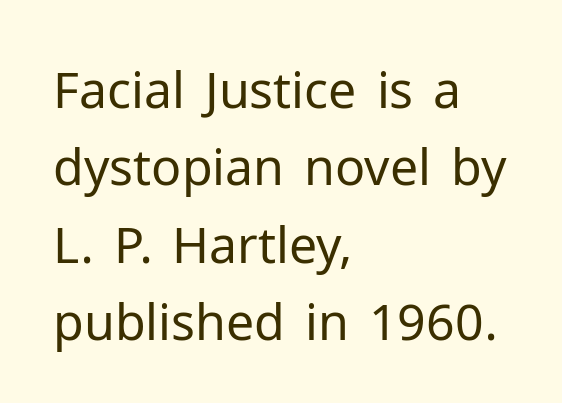
Serifs: no, the terminals of the letterforms are clean. Letters have the restrained weight of plain body copy at most. Do the characters align in a grid? No, the font is proportional. Notice how descenders clear the ascenders below comfortably — that's standard leading.
